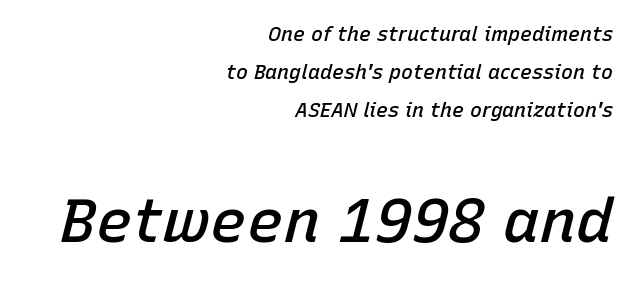
Proportional: the letters do not fall into vertical columns. Layout note: lines flush right. Short note: letters normally spaced. What weight is shown? A semibold, between regular and bold. Block two is the big one; block one sits smaller above it. The area under the type is left untouched.
